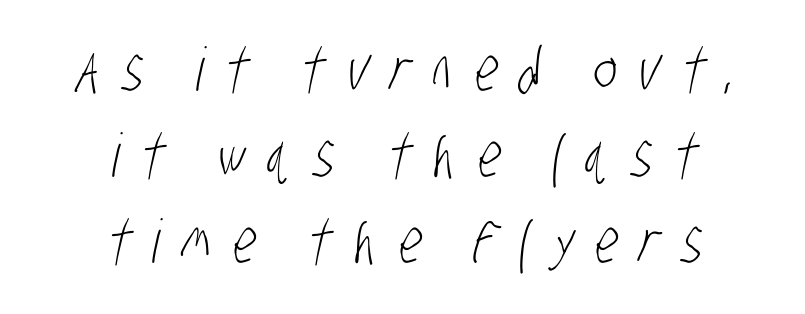
Q: Is the text bold? A: No.
Q: Is the typeface a serif or a sans-serif typeface? A: Sans-serif.
Q: Is the text underlined? A: No.
Q: How is the paragraph aligned? A: Centered.
Q: Is the spacing between letters normal or unusually wide? A: Unusually wide.
Q: Is the spacing between lines tight, normal or loose? A: Normal.
Q: Width (condensed, normal, or wide)? A: Condensed.
Q: Stroke contrast? A: Low.
Q: x-height? A: Large.
Q: Monospaced? A: No.
